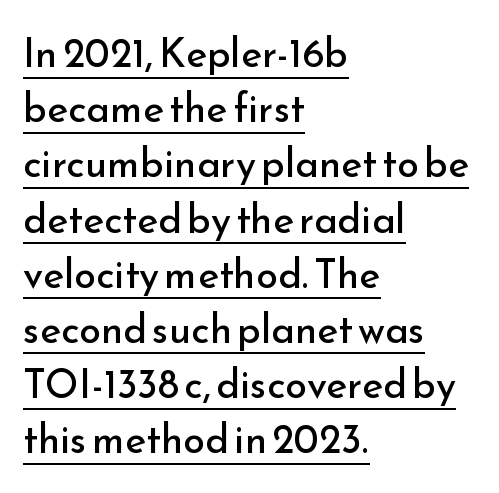
{"serif": "no", "italic": "no", "bold": "no", "weight": "regular", "width": "normal", "stroke_contrast": "low", "x_height": "small", "monospaced": "no", "underline": "yes", "align": "left", "line_spacing": "normal", "line_spacing_ratio": 1.38, "letter_spacing": "normal", "letter_spacing_em": 0.0, "glyph_px": 40}
